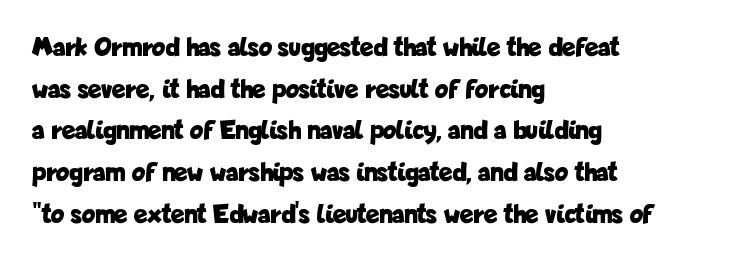
Q: Is the text bold? A: Yes.
Q: Is the text italic (slanted)? A: No, it is upright.
Q: Is the typeface a serif or a sans-serif typeface? A: Sans-serif.
Q: Is the text underlined? A: No.
Q: How is the paragraph aligned? A: Left-aligned.
Q: Is the spacing between letters normal or unusually wide? A: Normal.
Q: Is the spacing between lines tight, normal or loose? A: Normal.
Q: Width (condensed, normal, or wide)? A: Condensed.
Q: Stroke contrast? A: Low.
Q: x-height? A: Medium.
Q: Monospaced? A: No.
